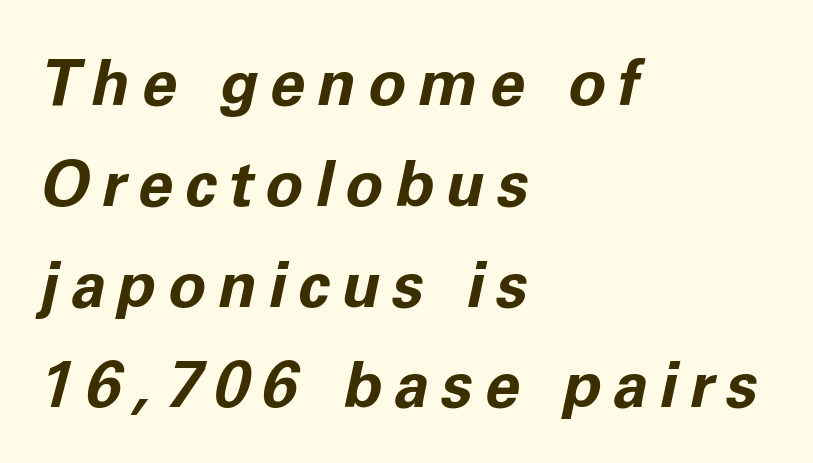
Words float on clear page, feet unadorned. A classic flush-left, rag-right setting is used for this passage. The passage shown leans; its letterforms are oblique. These lines sit exactly where default settings would place them. Heavy-handed strokes throughout: this text is bold. Proportional: the letters do not fall into vertical columns.
